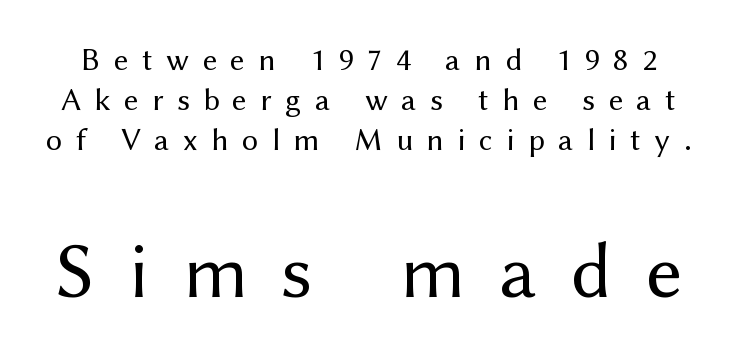
{"serif": "no", "italic": "no", "bold": "no", "weight": "regular", "width": "normal", "stroke_contrast": "medium", "x_height": "medium", "monospaced": "no", "underline": "no", "line_spacing": "normal", "line_spacing_ratio": 1.25, "letter_spacing": "wide", "letter_spacing_em": 0.42, "larger_block": "second", "size_ratio": 2.5, "glyph_px": 80}
